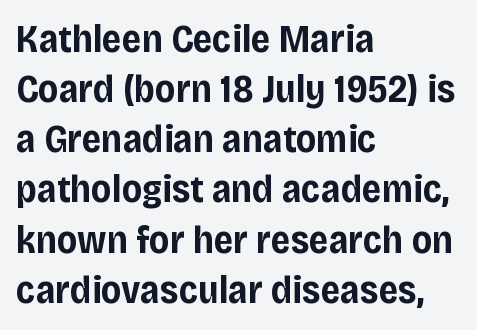
Q: Is the text bold? A: Yes.
Q: Is the text italic (slanted)? A: No, it is upright.
Q: Is the typeface a serif or a sans-serif typeface? A: Sans-serif.
Q: Is the text underlined? A: No.
Q: How is the paragraph aligned? A: Left-aligned.
Q: Is the spacing between letters normal or unusually wide? A: Normal.
Q: Is the spacing between lines tight, normal or loose? A: Normal.
Q: Width (condensed, normal, or wide)? A: Normal.
Q: Stroke contrast? A: Low.
Q: x-height? A: Large.
Q: Monospaced? A: No.
